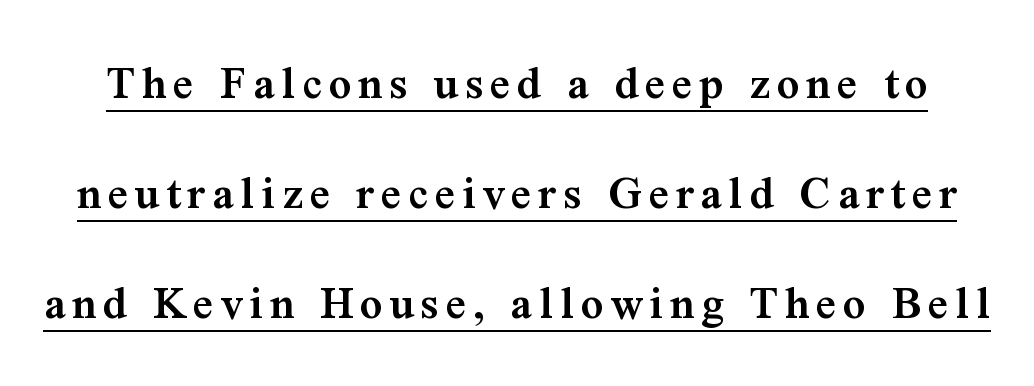
Check where the strokes stop: tiny serifs finish them off. The strokes are fattened partway — semibold, not bold. You could not count columns in this text — the font is proportionally spaced. Honestly, the underline is the first thing you notice here. If you drew a line through each stem, it would be perfectly vertical.
